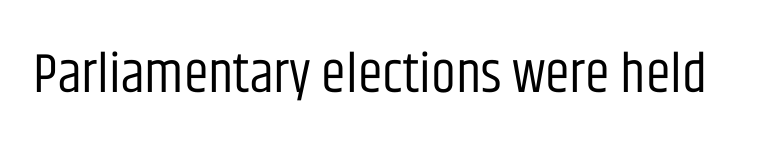
The image shows 56 px regular-weight, condensed sans-serif type, upright; set normal letter spacing, not underlined; low stroke contrast and a large x-height.
